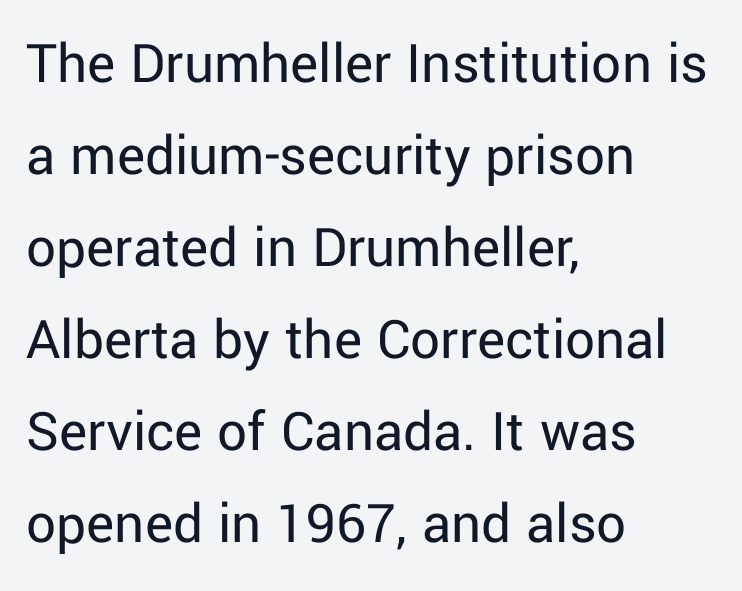
Q: Is the text bold? A: No.
Q: Is the text italic (slanted)? A: No, it is upright.
Q: Is the typeface a serif or a sans-serif typeface? A: Sans-serif.
Q: Is the text underlined? A: No.
Q: How is the paragraph aligned? A: Left-aligned.
Q: Is the spacing between letters normal or unusually wide? A: Normal.
Q: Is the spacing between lines tight, normal or loose? A: Normal.
Q: Width (condensed, normal, or wide)? A: Normal.
Q: Stroke contrast? A: Low.
Q: x-height? A: Medium.
Q: Monospaced? A: No.
